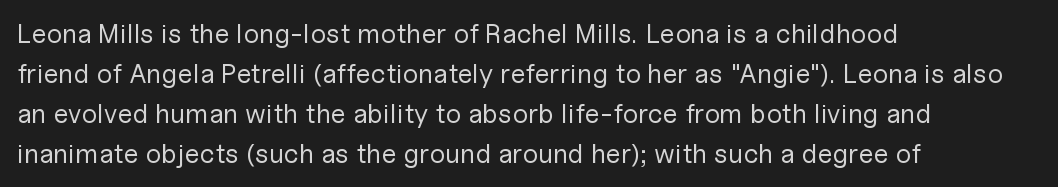
The image shows 27 px text type, upright; set left-aligned, normal line spacing (1.48x), normal letter spacing, not underlined.
